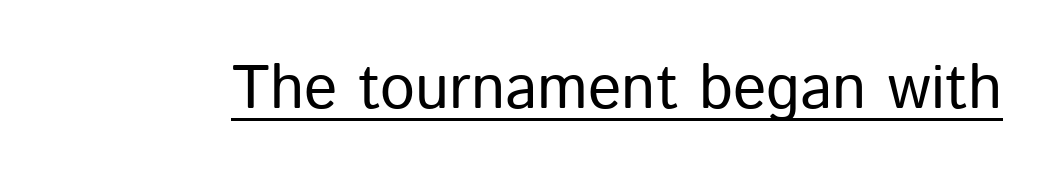
The image shows 62 px regular-weight sans-serif type, upright; set normal letter spacing, underlined; low stroke contrast and a medium x-height.
